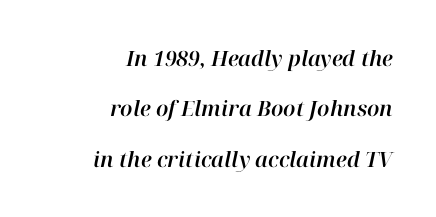
Q: Is the text italic (slanted)? A: Yes, it leans right by about 12 degrees.
Q: Is the text underlined? A: No.
Q: How is the paragraph aligned? A: Right-aligned.
Q: Is the spacing between letters normal or unusually wide? A: Normal.
Q: Is the spacing between lines tight, normal or loose? A: Loose.
